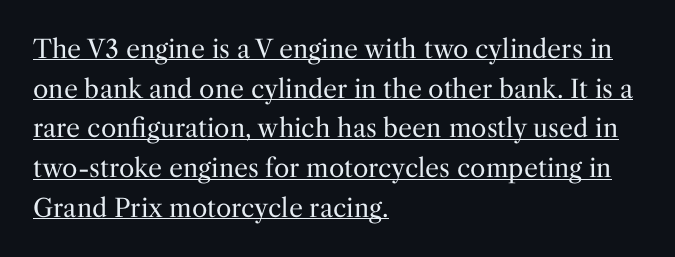
{"italic": "no", "bold": "no", "underline": "yes", "align": "left", "line_spacing": "normal", "line_spacing_ratio": 1.59, "letter_spacing": "normal", "letter_spacing_em": 0.0, "glyph_px": 25}
